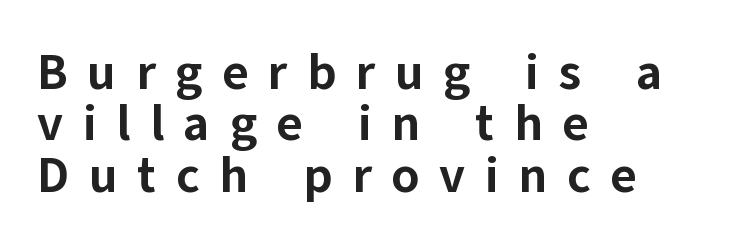
Words appear elongated and porous because spacing is wide. Typeset ragged right — the left edge is the straight one. Weight: bold. Italic? Not at all — the glyphs are vertical.
